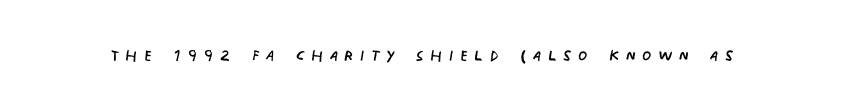
{"bold": "no", "underline": "no", "letter_spacing": "wide", "letter_spacing_em": 0.3, "glyph_px": 21}
